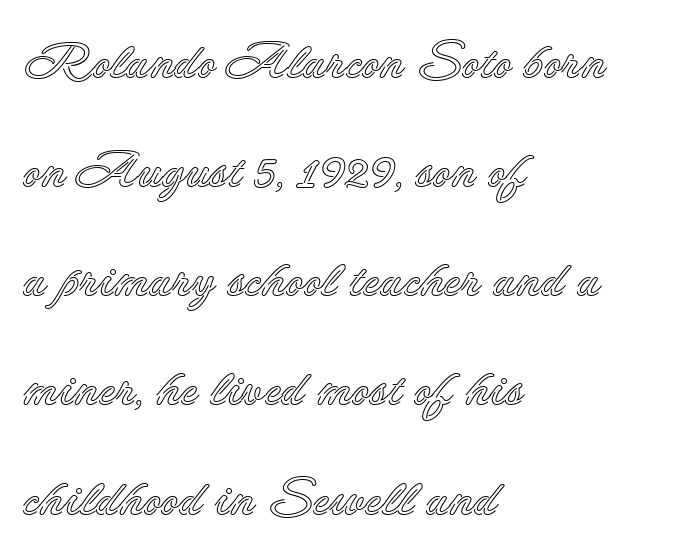
Character widths vary here, with narrow letters taking less room than wide ones. Is there much room between lines? Yes — plenty of vertical air separates them. Inter-character spacing is left at the font's built-in metrics. This rendering features lettering with no underline.
